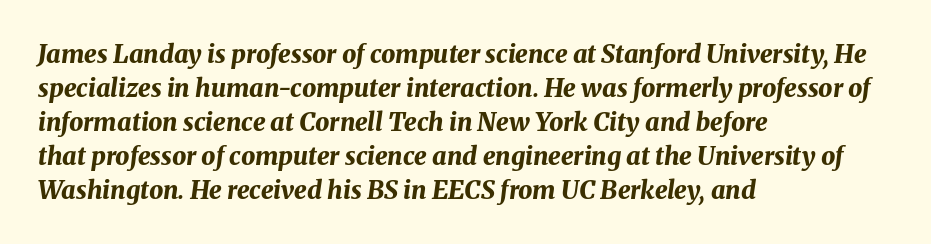
The image shows 25 px bold type, italic (leaning right); set left-aligned, normal line spacing (1.36x), normal letter spacing, not underlined.
